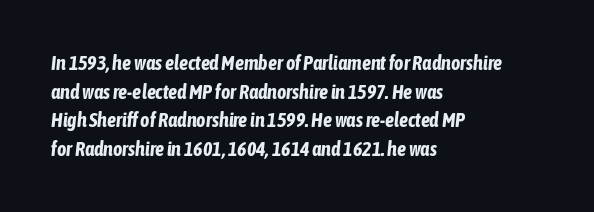
Q: Is the text bold? A: Yes.
Q: Is the text italic (slanted)? A: Yes, it leans right by about 6 degrees.
Q: Is the text underlined? A: No.
Q: How is the paragraph aligned? A: Left-aligned.
Q: Is the spacing between letters normal or unusually wide? A: Normal.
Q: Is the spacing between lines tight, normal or loose? A: Normal.
